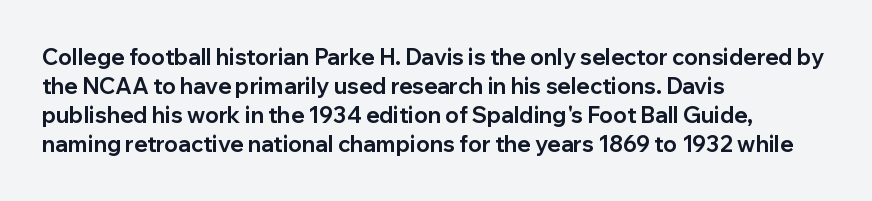
The image shows 22 px bold type, upright; set left-aligned, normal line spacing (1.32x), normal letter spacing, not underlined.
